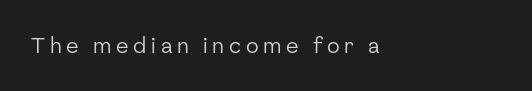
Q: Is the text bold? A: No.
Q: Is the text italic (slanted)? A: No, it is upright.
Q: Is the text underlined? A: No.
Q: How is the paragraph aligned? A: Left-aligned.
Q: Is the spacing between letters normal or unusually wide? A: Unusually wide.
